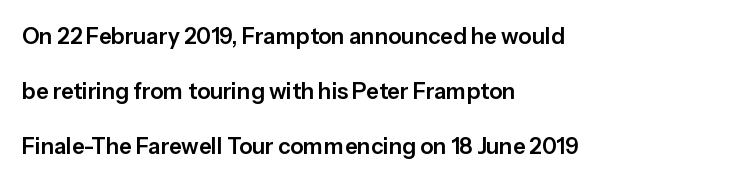
Students, observe: this is what heavily led, spacious text looks like. Spacing between characters is what you'd get straight out of the box. A roman cut, with each character standing at attention. The strip under each line holds only bare page.
